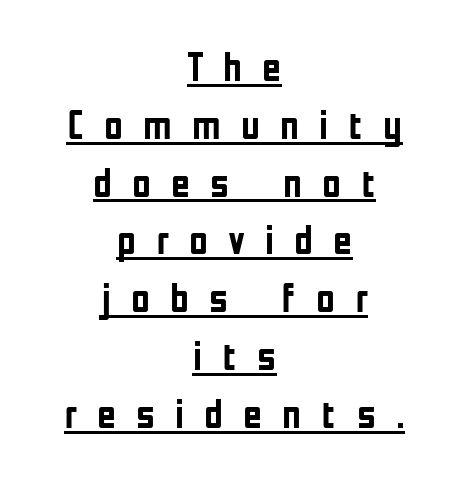
The image shows 41 px semibold, condensed sans-serif type, upright; set centered, normal line spacing (1.41x), unusually wide letter spacing (+0.49 em), underlined; low stroke contrast and a medium x-height.
